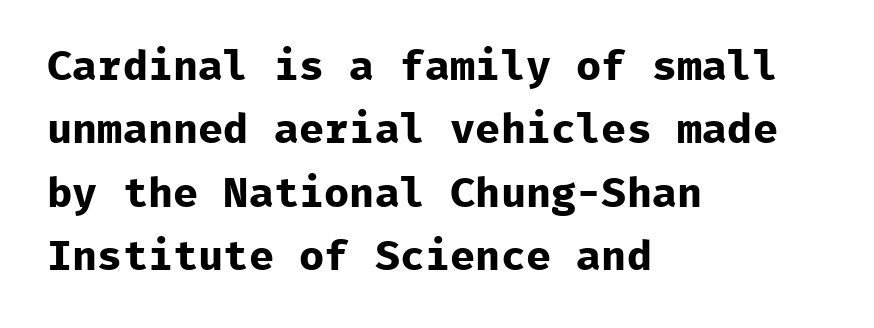
Q: Is the text bold? A: Yes.
Q: Is the text italic (slanted)? A: No, it is upright.
Q: Is the typeface a serif or a sans-serif typeface? A: Sans-serif.
Q: Is the text underlined? A: No.
Q: How is the paragraph aligned? A: Left-aligned.
Q: Is the spacing between letters normal or unusually wide? A: Normal.
Q: Is the spacing between lines tight, normal or loose? A: Normal.
Q: Width (condensed, normal, or wide)? A: Normal.
Q: Stroke contrast? A: Low.
Q: x-height? A: Medium.
Q: Monospaced? A: Yes.
